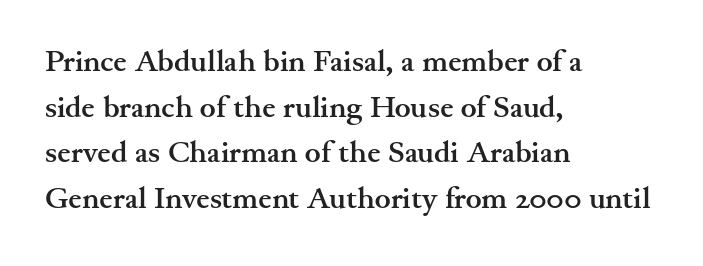
The type sits square on the baseline with zero lean. Is this a fixed-width face? No — the glyphs have proportional, varying widths. Left-aligned paragraph, ragged on the right. Typesetter's note: full bold, strokes at maximum text heaviness. Has an underline been added? It has not. The characters display serif detailing at their extremities.
